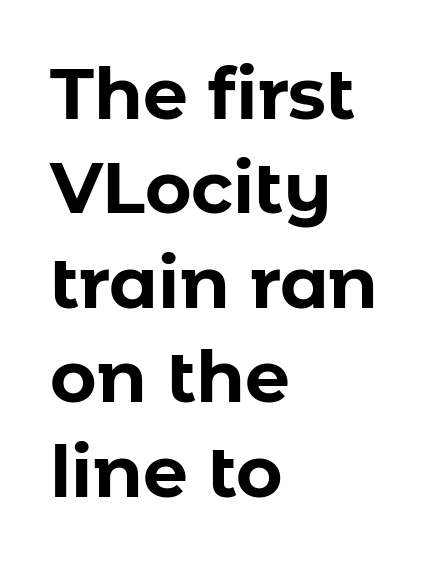
Q: Is the text bold? A: Yes.
Q: Is the text italic (slanted)? A: No, it is upright.
Q: Is the typeface a serif or a sans-serif typeface? A: Sans-serif.
Q: Is the text underlined? A: No.
Q: How is the paragraph aligned? A: Left-aligned.
Q: Is the spacing between letters normal or unusually wide? A: Normal.
Q: Is the spacing between lines tight, normal or loose? A: Normal.
Q: Width (condensed, normal, or wide)? A: Normal.
Q: Stroke contrast? A: Low.
Q: x-height? A: Medium.
Q: Monospaced? A: No.
